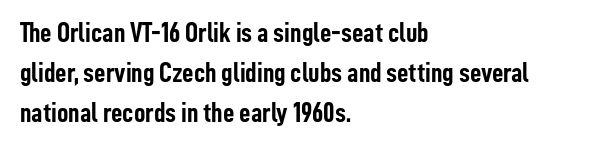
In terms of posture, this sample is upright. Pretty heavy lettering here — definitely bold. Spacing between characters is what you'd get straight out of the box. Spacing verdict: proportional, widths tailored to each character.
